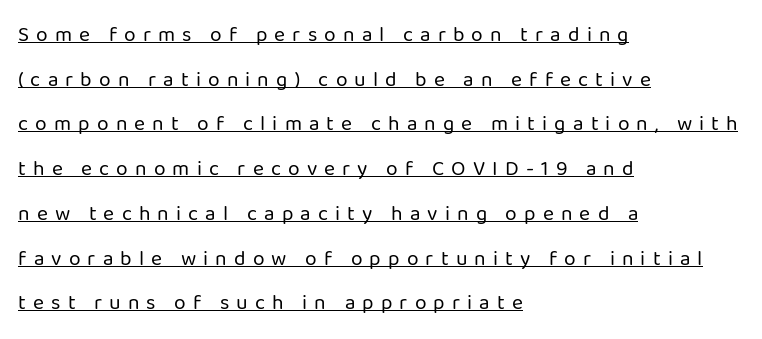
The image shows 21 px text type, upright; set left-aligned, loose line spacing (2.13x), unusually wide letter spacing (+0.34 em), underlined.
